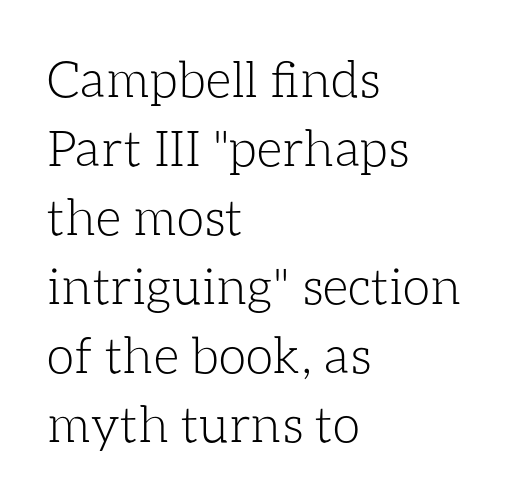
{"italic": "no", "bold": "no", "weight": "light", "width": "normal", "stroke_contrast": "low", "x_height": "medium", "monospaced": "no", "underline": "no", "align": "left", "line_spacing": "normal", "line_spacing_ratio": 1.38, "letter_spacing": "normal", "letter_spacing_em": 0.0, "glyph_px": 50}
